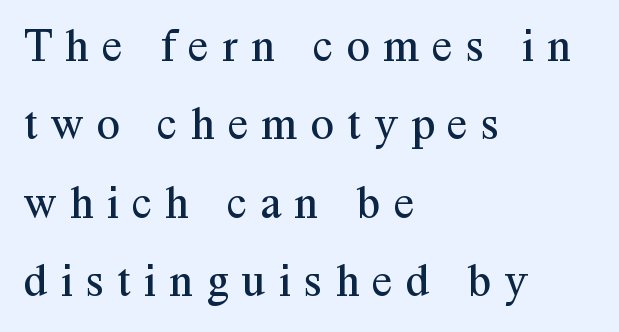
The image shows 47 px regular-weight serif type, upright; set left-aligned, normal line spacing (1.67x), unusually wide letter spacing (+0.28 em), not underlined; medium stroke contrast and a medium x-height.
